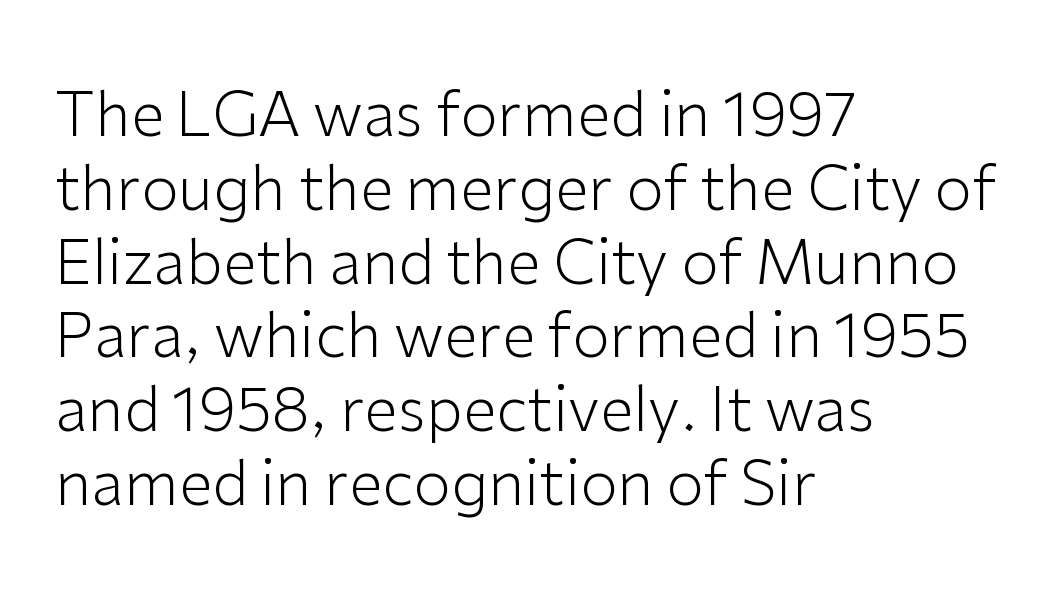
You could not count columns in this text — the font is proportionally spaced. Think standard paragraph weight, or any step lighter than that. I'd call this a sans setting — the letters go barefoot. Leftover space on each line is placed entirely after the last word.
